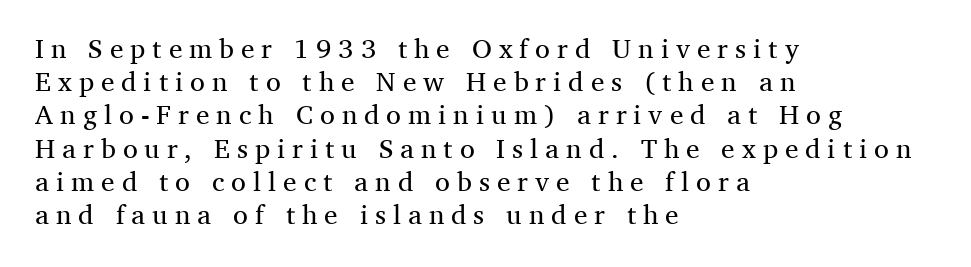
{"italic": "no", "bold": "no", "underline": "no", "align": "left", "line_spacing_ratio": 1.23, "letter_spacing": "wide", "letter_spacing_em": 0.26, "glyph_px": 27}
